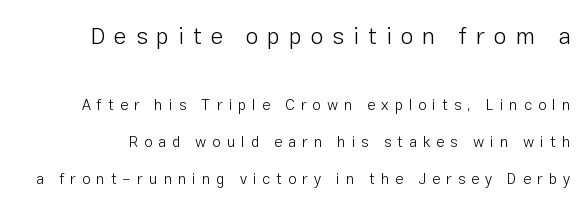
The image shows 23 px text type, upright; set loose line spacing (2.47x), unusually wide letter spacing (+0.4 em), not underlined; the first (top) block is 1.53x larger.
